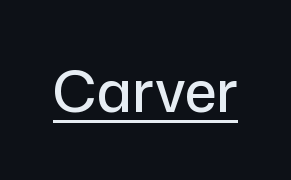
{"serif": "no", "italic": "no", "width": "normal", "stroke_contrast": "low", "x_height": "medium", "monospaced": "no", "underline": "yes", "letter_spacing": "normal", "letter_spacing_em": 0.0, "glyph_px": 57}
